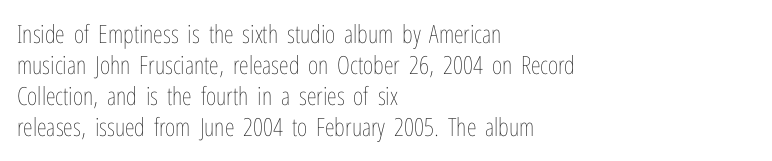
The image shows 25 px text type, upright; set left-aligned, line spacing 1.24x, normal letter spacing, not underlined.
